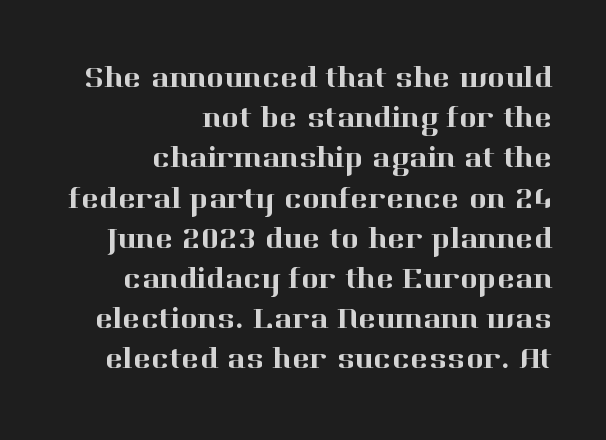
The image shows 30 px serif type, upright; set right-aligned, normal line spacing (1.34x), normal letter spacing, not underlined; high stroke contrast and a medium x-height.
